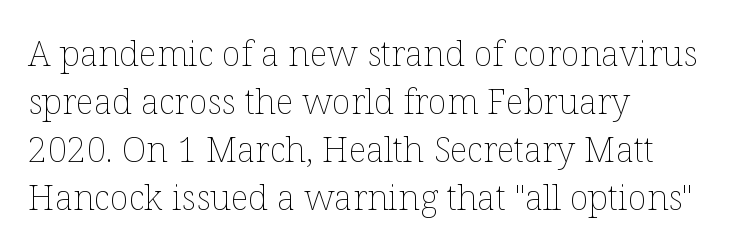
The image shows 35 px thin type, upright; set left-aligned, normal line spacing (1.37x), normal letter spacing, not underlined; low stroke contrast and a medium x-height.
